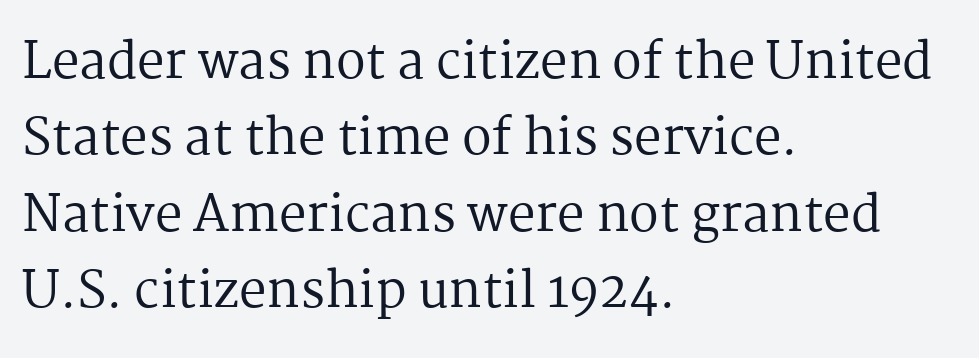
Q: Is the text bold? A: No.
Q: Is the text italic (slanted)? A: No, it is upright.
Q: Is the typeface a serif or a sans-serif typeface? A: Serif.
Q: Is the text underlined? A: No.
Q: How is the paragraph aligned? A: Left-aligned.
Q: Is the spacing between letters normal or unusually wide? A: Normal.
Q: Is the spacing between lines tight, normal or loose? A: Normal.
Q: Width (condensed, normal, or wide)? A: Normal.
Q: Stroke contrast? A: Medium.
Q: x-height? A: Medium.
Q: Monospaced? A: No.
